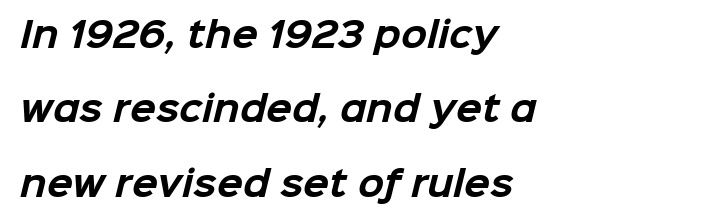
The setting favours the left margin, as ordinary paragraphs usually do. Honestly, the letter spacing is just normal — you wouldn't notice it. Successive baselines arrive slowly, with a big drop between each. Check under the words: just untouched page. Strokes here are thick enough to call this a true bold.
